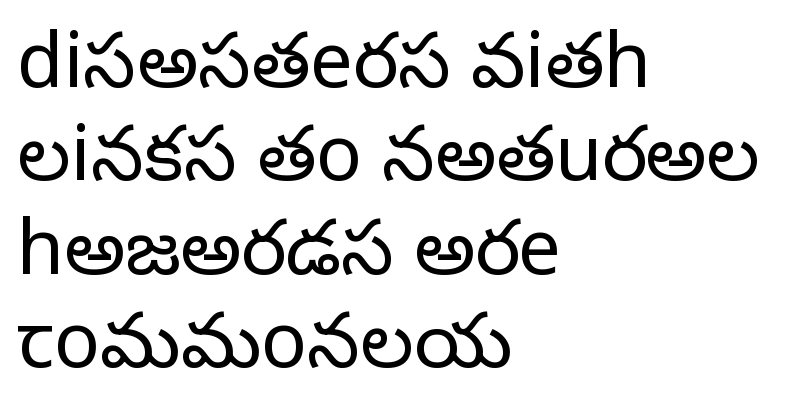
The image shows 76 px regular-weight serif type, upright; set left-aligned, line spacing 1.23x, normal letter spacing, not underlined; low stroke contrast and a large x-height.
